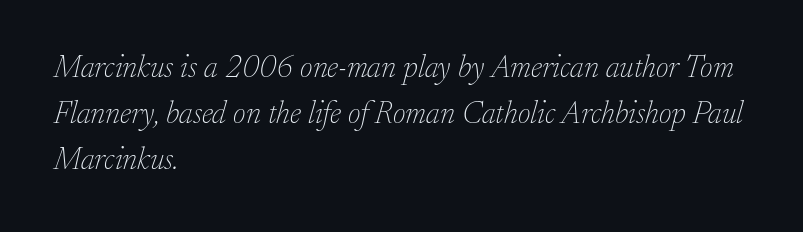
No heavy texture on the line: the type isn't bold. Examine the stroke ends and you'll spot serifs. A clean baseline with only descenders dipping below it. Tracking here is standard; glyphs follow each other at the usual distance. Think of a printed novel: that variable character pitch is what you see here.
